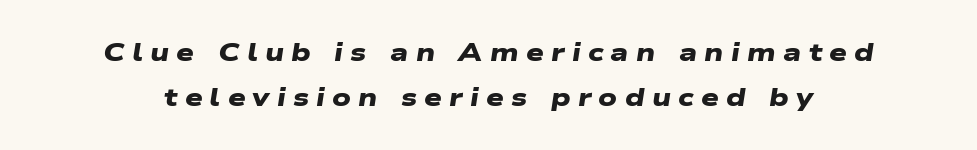
Q: Is the text bold? A: Yes.
Q: Is the text underlined? A: No.
Q: Is the spacing between letters normal or unusually wide? A: Unusually wide.
